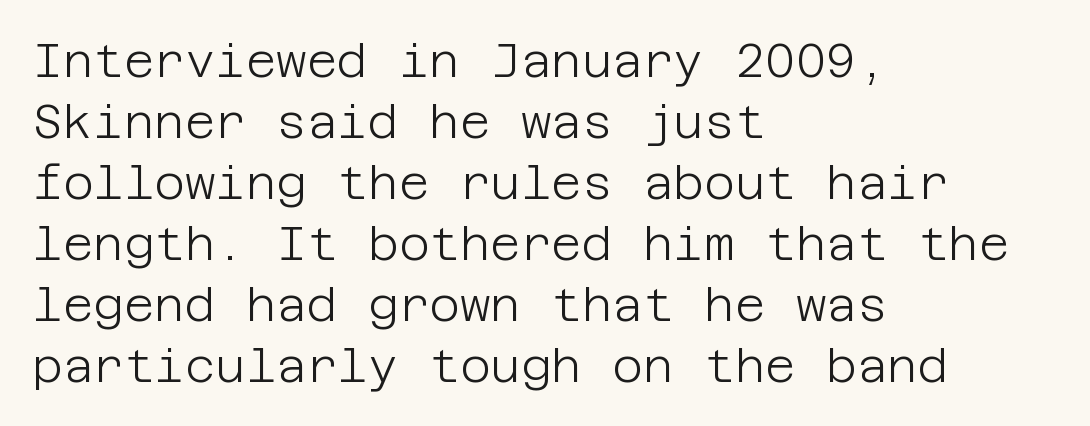
Q: Is the text bold? A: No.
Q: Is the text italic (slanted)? A: No, it is upright.
Q: Is the typeface a serif or a sans-serif typeface? A: Sans-serif.
Q: Is the text underlined? A: No.
Q: How is the paragraph aligned? A: Left-aligned.
Q: Is the spacing between letters normal or unusually wide? A: Normal.
Q: Is the spacing between lines tight, normal or loose? A: Normal.
Q: Width (condensed, normal, or wide)? A: Normal.
Q: Stroke contrast? A: Low.
Q: x-height? A: Large.
